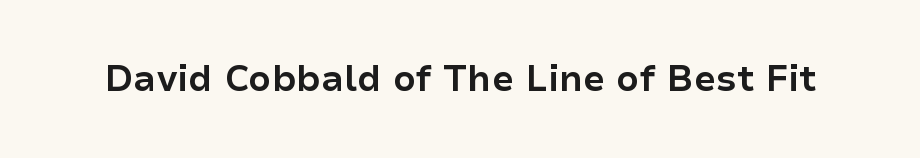
Q: Is the text bold? A: Yes.
Q: Is the text italic (slanted)? A: No, it is upright.
Q: Is the typeface a serif or a sans-serif typeface? A: Sans-serif.
Q: Is the text underlined? A: No.
Q: Is the spacing between letters normal or unusually wide? A: Normal.
Q: Width (condensed, normal, or wide)? A: Normal.
Q: Stroke contrast? A: Low.
Q: x-height? A: Medium.
Q: Monospaced? A: No.
